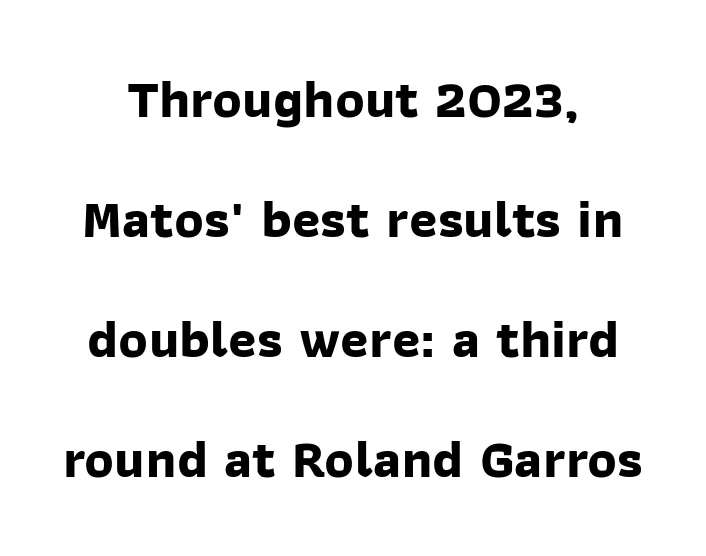
Q: Is the text bold? A: Yes.
Q: Is the typeface a serif or a sans-serif typeface? A: Sans-serif.
Q: Is the text underlined? A: No.
Q: Is the spacing between letters normal or unusually wide? A: Normal.
Q: Is the spacing between lines tight, normal or loose? A: Loose.
Q: Width (condensed, normal, or wide)? A: Normal.
Q: Stroke contrast? A: Low.
Q: x-height? A: Medium.
Q: Monospaced? A: No.
